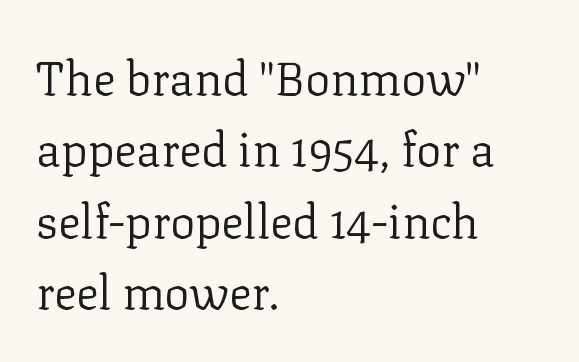
The image shows 47 px regular-weight serif type, upright; set left-aligned, normal line spacing (1.52x), normal letter spacing, not underlined; low stroke contrast and a medium x-height.
